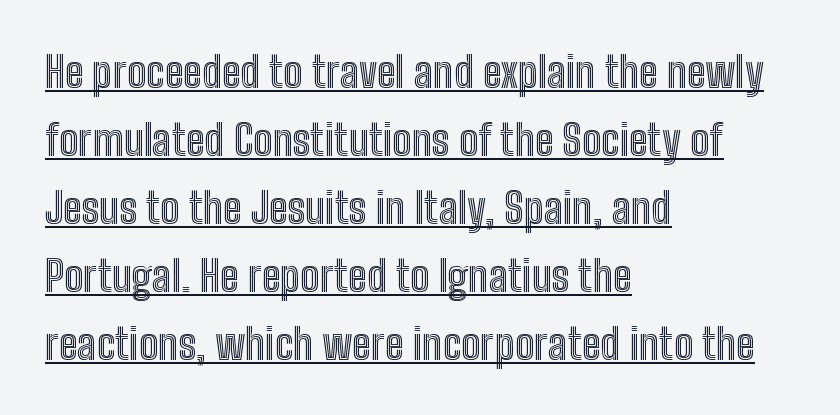
{"italic": "no", "width": "condensed", "x_height": "medium", "monospaced": "no", "underline": "yes", "align": "left", "line_spacing": "normal", "line_spacing_ratio": 1.58, "letter_spacing": "normal", "letter_spacing_em": 0.0, "glyph_px": 43}
